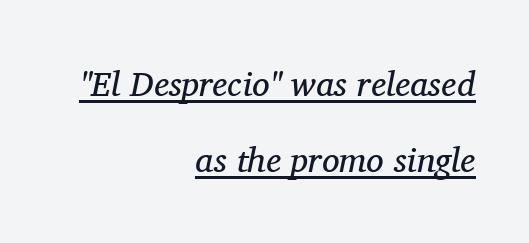
{"serif": "yes", "italic": "yes", "lean": "right", "slant_degrees": 11, "bold": "no", "weight": "regular", "width": "normal", "stroke_contrast": "medium", "x_height": "medium", "monospaced": "no", "underline": "yes", "align": "right", "line_spacing": "loose", "line_spacing_ratio": 2.18, "letter_spacing": "normal", "letter_spacing_em": 0.0, "glyph_px": 35}
